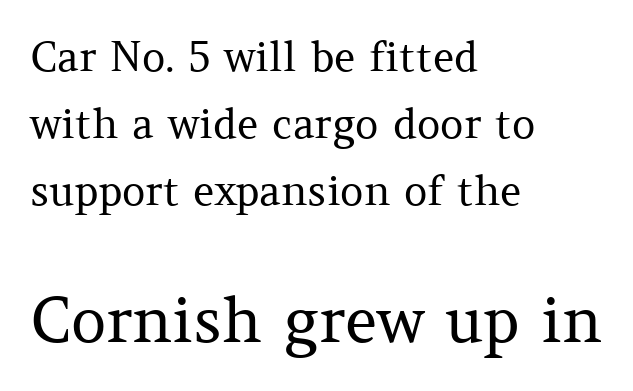
The image shows 62 px regular-weight serif type, upright; set left-aligned, normal line spacing (1.63x), normal letter spacing, not underlined; the second (bottom) block is 1.51x larger; medium stroke contrast and a medium x-height.
